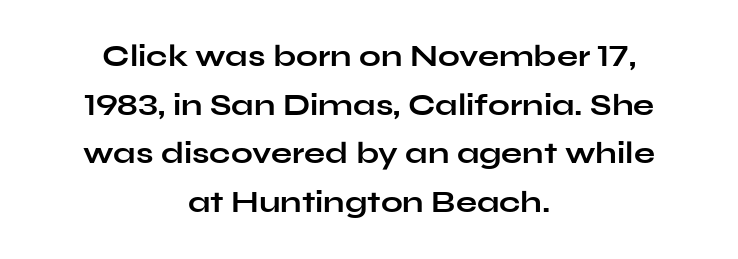
Q: Is the text bold? A: Yes.
Q: Is the text italic (slanted)? A: No, it is upright.
Q: Is the typeface a serif or a sans-serif typeface? A: Sans-serif.
Q: Is the text underlined? A: No.
Q: How is the paragraph aligned? A: Centered.
Q: Is the spacing between letters normal or unusually wide? A: Normal.
Q: Is the spacing between lines tight, normal or loose? A: Normal.
Q: Width (condensed, normal, or wide)? A: Wide.
Q: Stroke contrast? A: Low.
Q: x-height? A: Medium.
Q: Monospaced? A: No.
